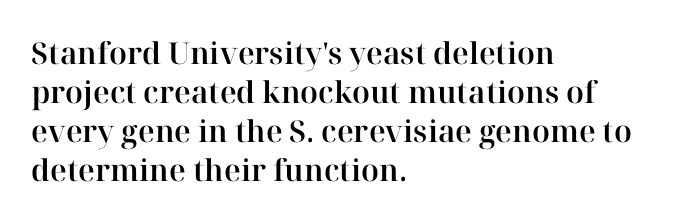
The image shows 30 px serif type, upright; set left-aligned, normal line spacing (1.3x), normal letter spacing, not underlined; high stroke contrast and a medium x-height.
